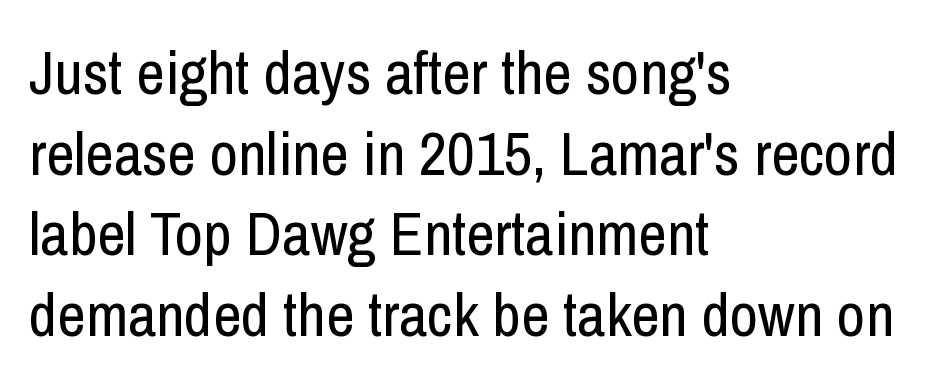
The weight would be labelled regular, book, light, or lighter still. Nope, no serifs anywhere on these letters. Reading down the block, your eye returns to a fixed left position each line. Honestly, the letter spacing is just normal — you wouldn't notice it.
